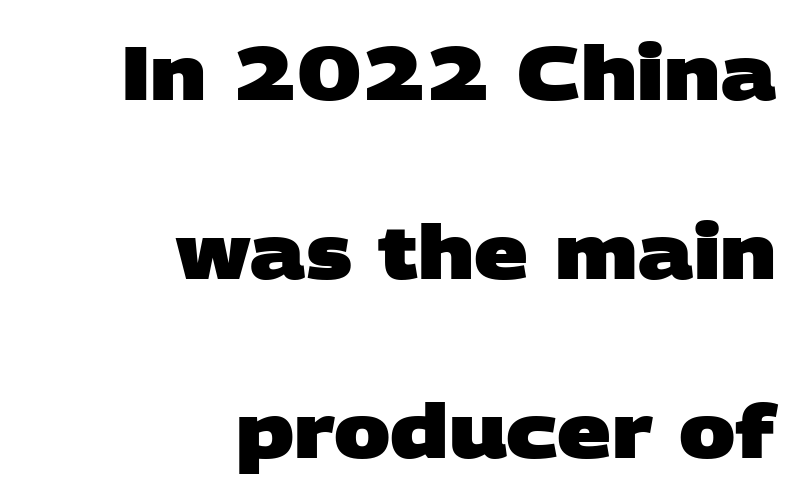
{"serif": "no", "bold": "yes", "weight": "heavy", "width": "wide", "stroke_contrast": "low", "x_height": "large", "monospaced": "no", "underline": "no", "align": "right", "line_spacing": "loose", "line_spacing_ratio": 2.39, "letter_spacing": "normal", "letter_spacing_em": 0.0, "glyph_px": 75}
